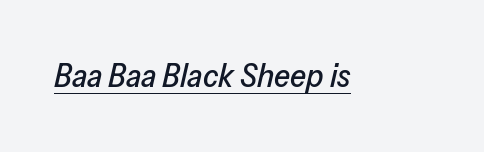
The image shows 33 px text type, italic (leaning right); set normal letter spacing, underlined; low stroke contrast and a medium x-height.
